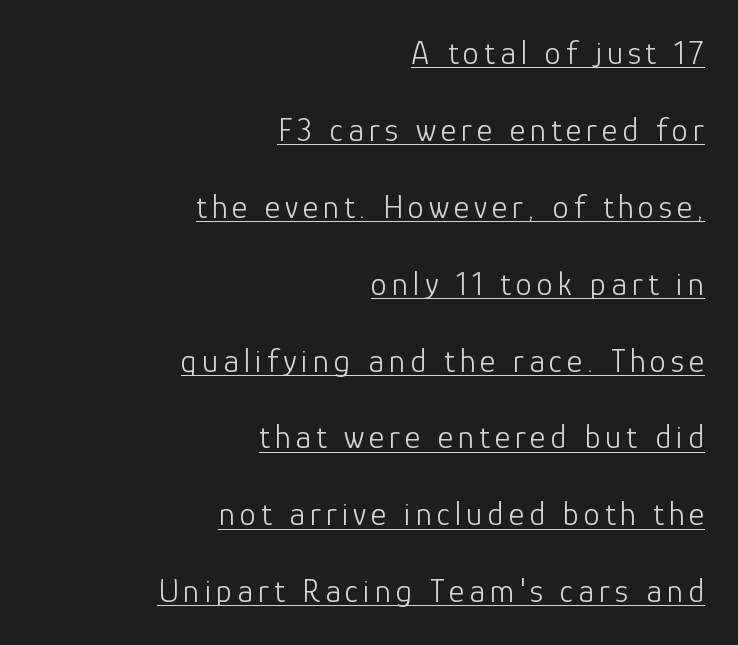
The image shows 33 px light sans-serif type, upright; set right-aligned, loose line spacing (2.33x), underlined; low stroke contrast and a medium x-height.
